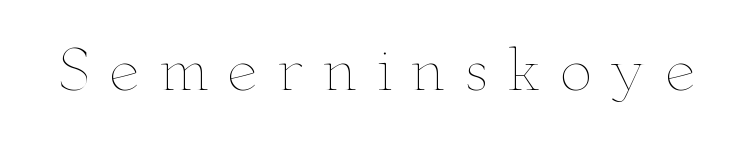
Q: Is the text bold? A: No.
Q: Is the text italic (slanted)? A: No, it is upright.
Q: Is the text underlined? A: No.
Q: Is the spacing between letters normal or unusually wide? A: Unusually wide.
Q: Width (condensed, normal, or wide)? A: Wide.
Q: Stroke contrast? A: Low.
Q: x-height? A: Small.
Q: Monospaced? A: No.
